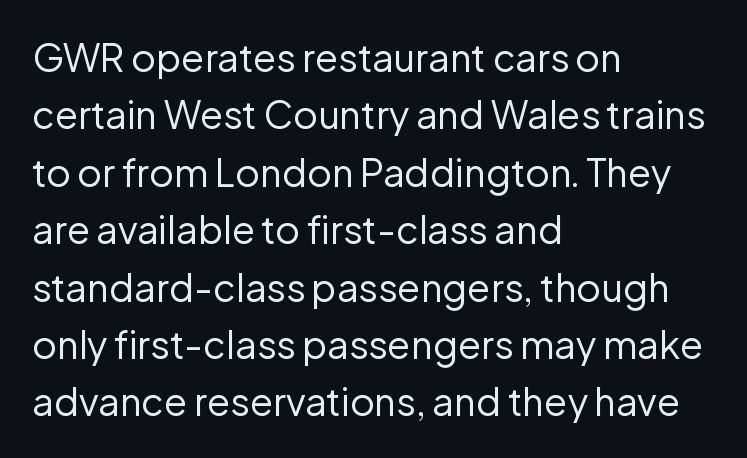
The image shows 38 px regular-weight sans-serif type, upright; set left-aligned, normal line spacing (1.51x), normal letter spacing, not underlined; low stroke contrast and a medium x-height.
